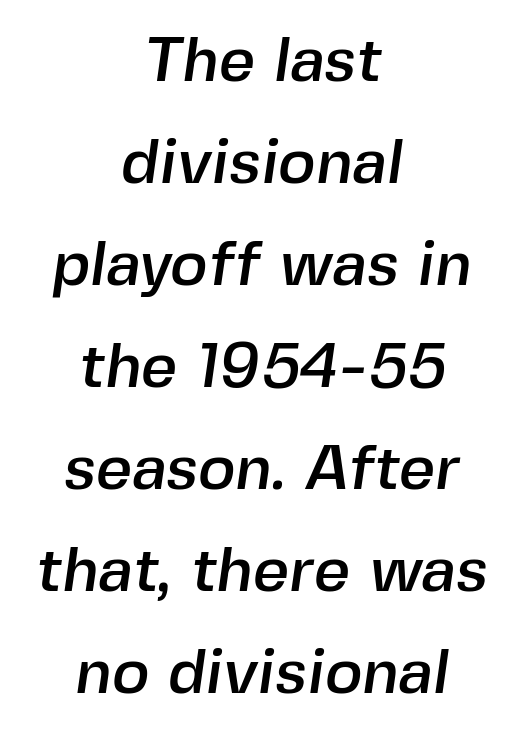
Is this a sans? Yes — the strokes have no serifs. Here the designer chose a conventional face with non-uniform glyph widths. Quick note: underline off. The rendering positions every line midway between the sides. The tracking reads as untouched default to a designer's eye.
